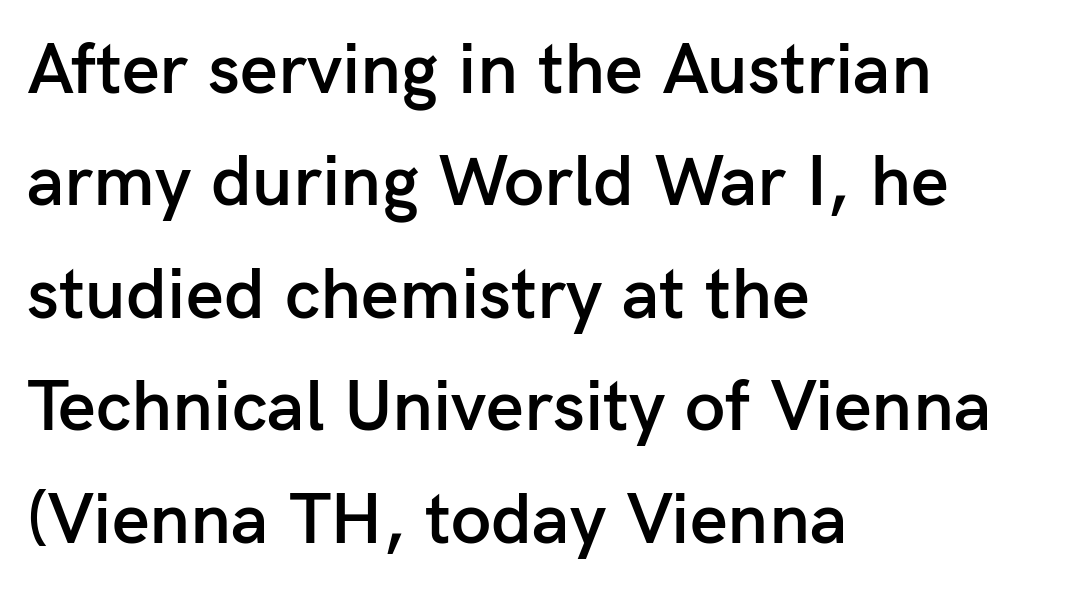
Q: Is the text bold? A: Semi-bold.
Q: Is the text italic (slanted)? A: No, it is upright.
Q: Is the typeface a serif or a sans-serif typeface? A: Sans-serif.
Q: Is the text underlined? A: No.
Q: How is the paragraph aligned? A: Left-aligned.
Q: Is the spacing between letters normal or unusually wide? A: Normal.
Q: Is the spacing between lines tight, normal or loose? A: Normal.
Q: Width (condensed, normal, or wide)? A: Normal.
Q: Stroke contrast? A: Low.
Q: x-height? A: Medium.
Q: Monospaced? A: No.
